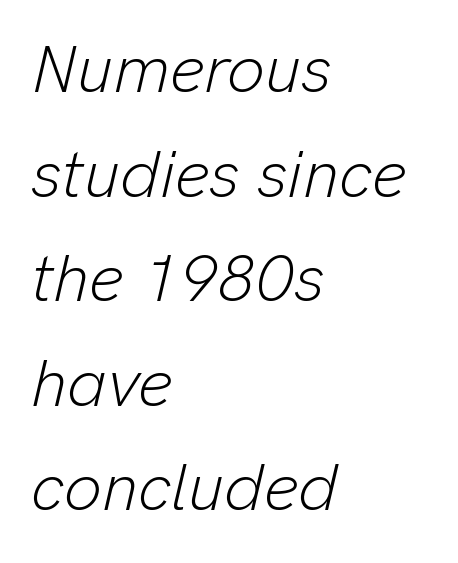
Q: Is the text bold? A: No.
Q: Is the text italic (slanted)? A: Yes, it leans right by about 13 degrees.
Q: Is the text underlined? A: No.
Q: How is the paragraph aligned? A: Left-aligned.
Q: Is the spacing between letters normal or unusually wide? A: Normal.
Q: Is the spacing between lines tight, normal or loose? A: Normal.
Q: Width (condensed, normal, or wide)? A: Normal.
Q: Stroke contrast? A: Low.
Q: x-height? A: Medium.
Q: Monospaced? A: No.
